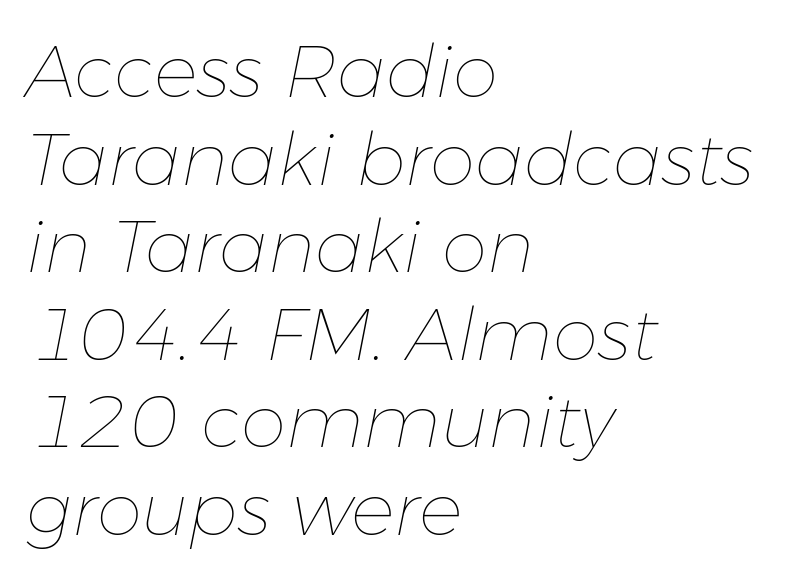
The image shows 73 px thin type, italic (leaning right); set left-aligned, line spacing 1.2x, normal letter spacing, not underlined; low stroke contrast and a medium x-height.
